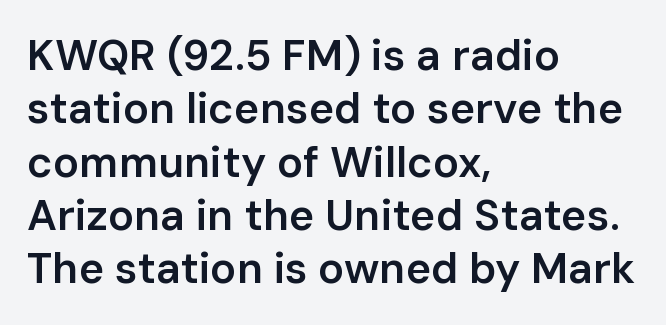
The image shows 43 px semibold sans-serif type, upright; set left-aligned, line spacing 1.24x, normal letter spacing, not underlined; low stroke contrast and a medium x-height.
